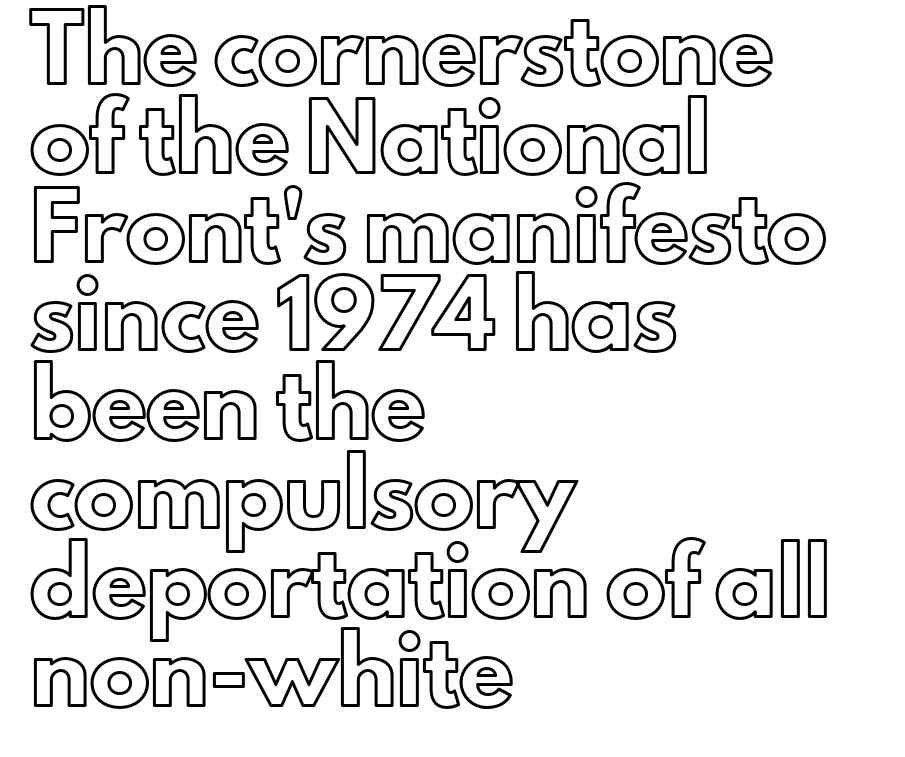
Summary of vertical rhythm: regular, with standard interline spacing. Ascenders rise straight up at ninety degrees. This rendering features lettering with no underline. The face used here is proportionally spaced, like ordinary book or web type. The passage is arranged the way most books set body copy — flush left.
